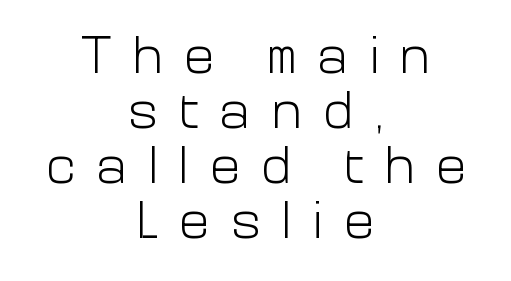
Q: Is the text bold? A: No.
Q: Is the text italic (slanted)? A: No, it is upright.
Q: Is the typeface a serif or a sans-serif typeface? A: Sans-serif.
Q: Is the text underlined? A: No.
Q: How is the paragraph aligned? A: Centered.
Q: Is the spacing between letters normal or unusually wide? A: Unusually wide.
Q: Is the spacing between lines tight, normal or loose? A: Tight.
Q: Width (condensed, normal, or wide)? A: Normal.
Q: Stroke contrast? A: Low.
Q: x-height? A: Medium.
Q: Monospaced? A: No.
